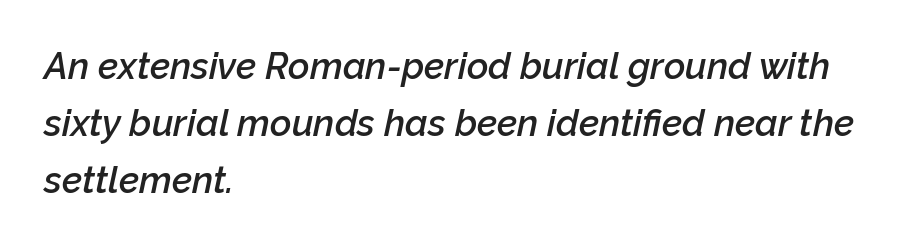
{"italic": "yes", "lean": "right", "slant_degrees": 12, "bold": "semi", "weight": "semibold", "width": "normal", "stroke_contrast": "low", "x_height": "medium", "monospaced": "no", "underline": "no", "align": "left", "line_spacing": "normal", "line_spacing_ratio": 1.54, "letter_spacing": "normal", "letter_spacing_em": 0.0, "glyph_px": 37}
